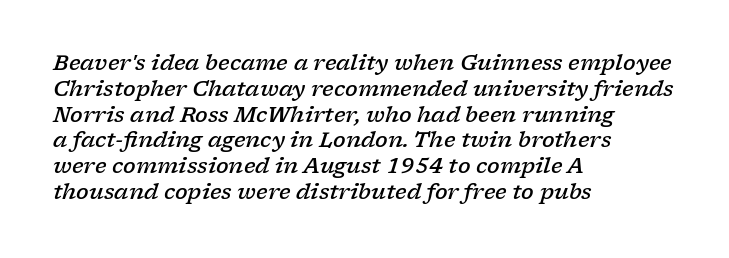
Compared with a centered layout, this one pins lines to the left instead. Stroke thickness is moderately raised; the sample reads as semibold. Short note: letters normally spaced. The whole block is typeset with a tilt. The string is rendered with underlining switched off.
